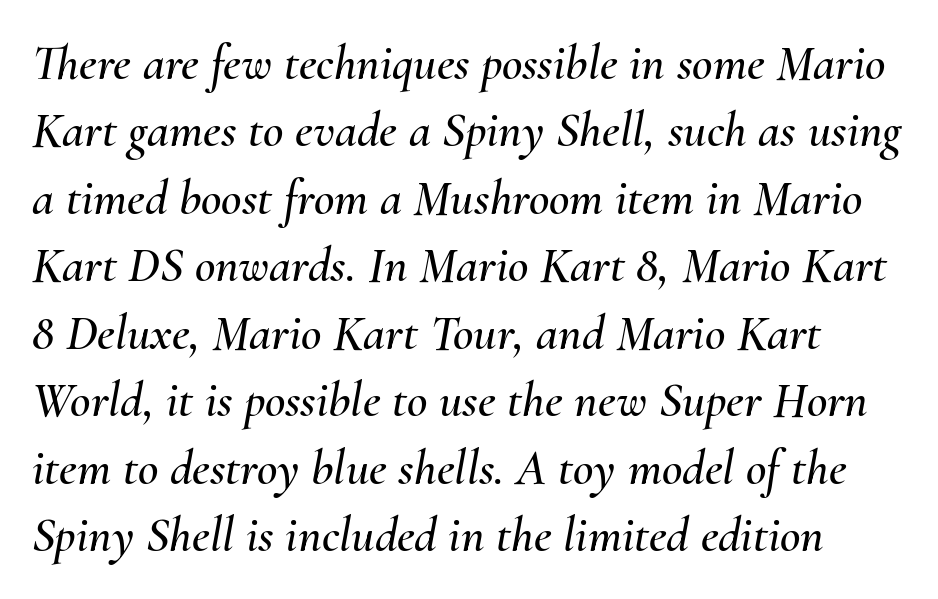
The face used here is proportionally spaced, like ordinary book or web type. It's the slanting kind of type. Interline gaps are of average width in this sample. The passage shown has conventional tracking throughout.
